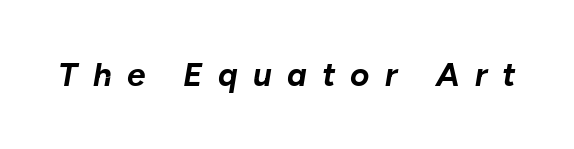
{"italic": "yes", "lean": "right", "slant_degrees": 10, "bold": "yes", "weight": "bold", "width": "normal", "stroke_contrast": "low", "x_height": "medium", "monospaced": "no", "underline": "no", "letter_spacing": "wide", "letter_spacing_em": 0.46, "glyph_px": 33}
